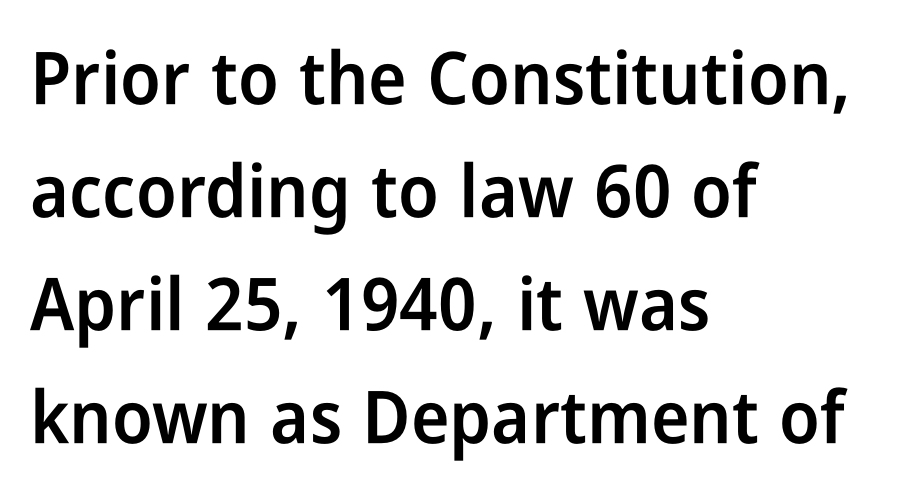
The image shows 73 px semibold, condensed sans-serif type, upright; set left-aligned, normal line spacing (1.55x), normal letter spacing, not underlined; low stroke contrast and a medium x-height.
